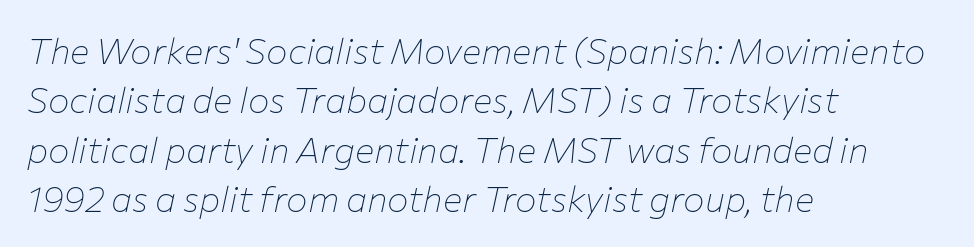
The image shows 36 px thin type, italic (leaning right); set left-aligned, normal line spacing (1.37x), normal letter spacing, not underlined; low stroke contrast and a medium x-height.
